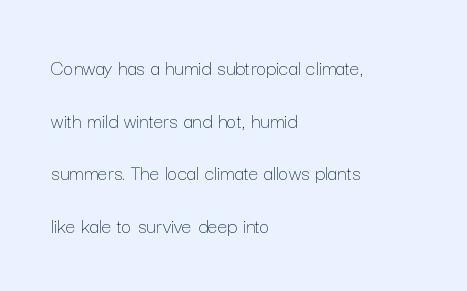
Summary of vertical rhythm: relaxed, with wide interline spacing. No italicization has been applied; the sample stays upright. The letters look calm and open, with moderate or lighter stems. Tracking value appears to be zero — textbook default spacing. Type without underlining. Alignment: flush left.
